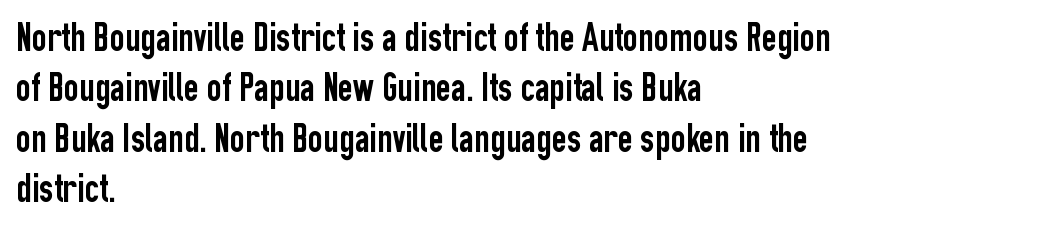
The passage shown is not underscored anywhere. The rendering uses natural spacing where letterforms have individual widths. A sans-serif font was chosen for this passage. Look at the tracking — it's just the regular setting, nothing added.
